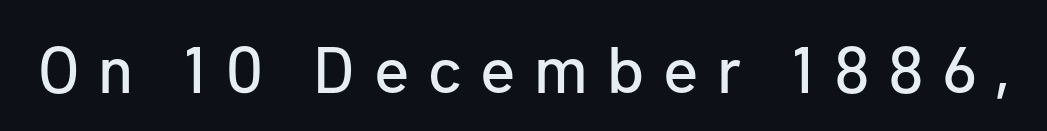
The axis of the letterforms is exactly vertical. This sample has the flowing, uneven cadence of proportional lettering. Unmarked baselines from the first word to the last. The tracking reads as deliberately expanded to a designer's eye.
